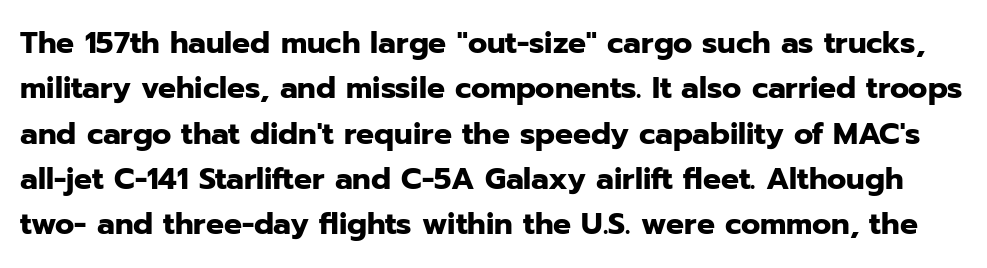
{"serif": "no", "italic": "no", "bold": "yes", "weight": "heavy", "width": "normal", "stroke_contrast": "low", "x_height": "medium", "monospaced": "no", "underline": "no", "line_spacing": "normal", "line_spacing_ratio": 1.51, "letter_spacing": "normal", "letter_spacing_em": 0.0, "glyph_px": 30}
